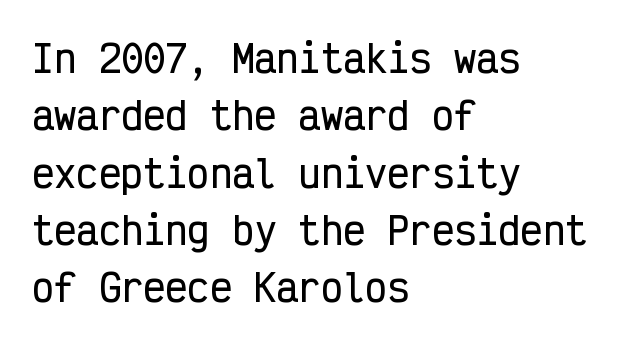
What kind of face is this? One without serifs — a sans. The passage shown is not underscored anywhere. These lines are rendered in a fixed-pitch font. Typeset ragged right — the left edge is the straight one. The letters stand straight up with perfectly vertical stems. The horizontal fit of the characters is conventional and even.
